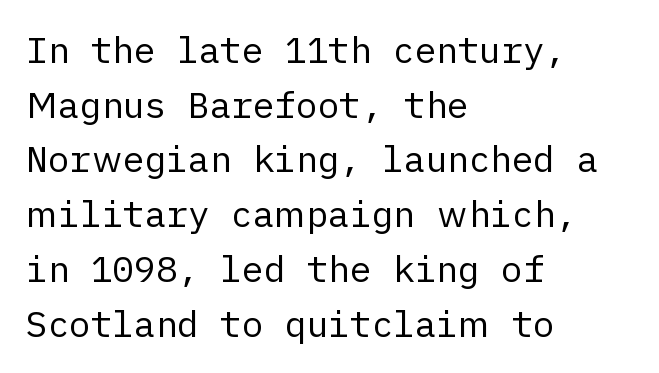
{"serif": "no", "italic": "no", "bold": "no", "weight": "regular", "width": "normal", "stroke_contrast": "low", "x_height": "medium", "underline": "no", "align": "left", "line_spacing": "normal", "line_spacing_ratio": 1.52, "letter_spacing": "normal", "letter_spacing_em": 0.0, "glyph_px": 36}
